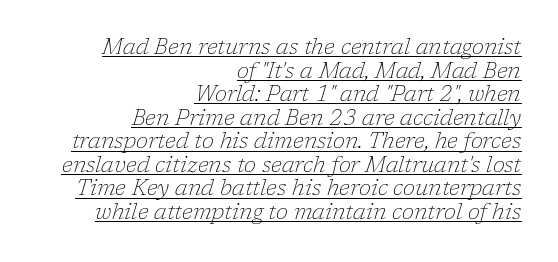
Q: Is the text bold? A: No.
Q: Is the text italic (slanted)? A: Yes, it leans right by about 17 degrees.
Q: Is the text underlined? A: Yes.
Q: How is the paragraph aligned? A: Right-aligned.
Q: Is the spacing between letters normal or unusually wide? A: Normal.
Q: Is the spacing between lines tight, normal or loose? A: Tight.
